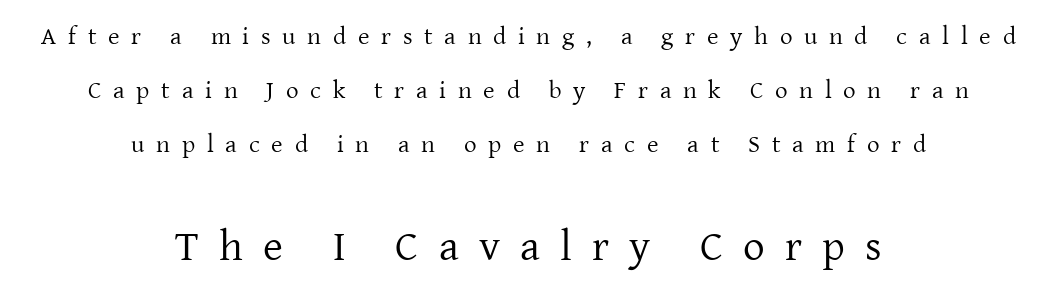
Q: Is the text bold? A: No.
Q: Is the text italic (slanted)? A: No, it is upright.
Q: Is the typeface a serif or a sans-serif typeface? A: Serif.
Q: Is the text underlined? A: No.
Q: How is the paragraph aligned? A: Centered.
Q: Is the spacing between letters normal or unusually wide? A: Unusually wide.
Q: Is the spacing between lines tight, normal or loose? A: Loose.
Q: Which block of text is set in a larger size, the first (top) or the second (bottom)? A: The second (bottom) one.
Q: Width (condensed, normal, or wide)? A: Normal.
Q: Stroke contrast? A: Low.
Q: x-height? A: Medium.
Q: Monospaced? A: No.
